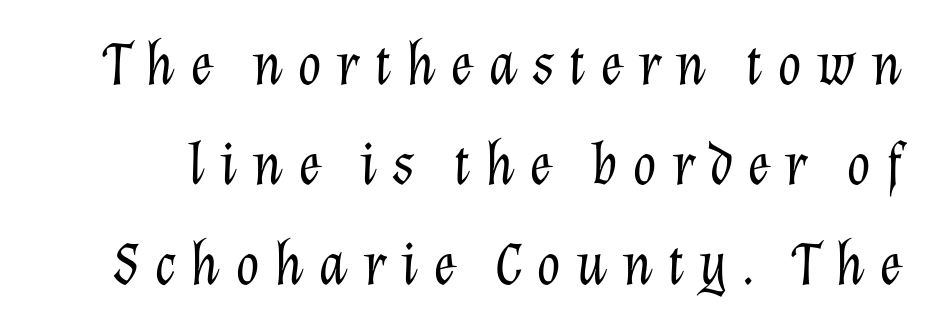
{"italic": "yes", "lean": "right", "slant_degrees": 12, "bold": "no", "weight": "light", "width": "normal", "stroke_contrast": "low", "x_height": "medium", "monospaced": "no", "underline": "no", "line_spacing": "normal", "line_spacing_ratio": 1.61, "letter_spacing": "wide", "letter_spacing_em": 0.23, "glyph_px": 62}
